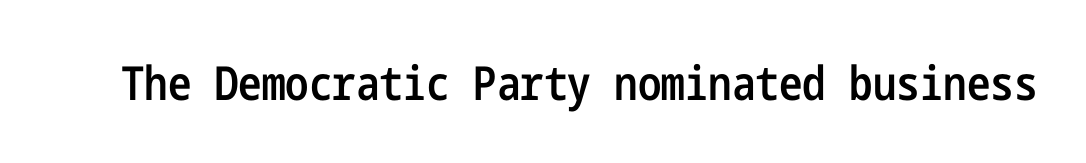
Letter spacing: default. Do the letters lean? They stand straight. The face used here is a sans, in the tradition of grotesques and geometrics. The specimen omits any rule beneath the text block's lines. Weight check: semibold — heavier than regular, not quite bold.
